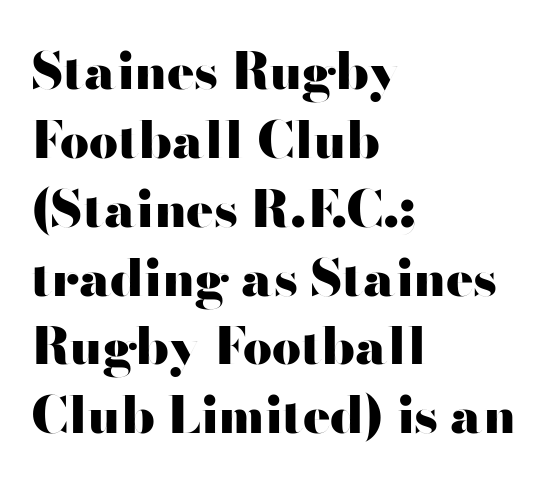
Q: Is the text bold? A: Yes.
Q: Is the text italic (slanted)? A: No, it is upright.
Q: Is the typeface a serif or a sans-serif typeface? A: Serif.
Q: Is the text underlined? A: No.
Q: How is the paragraph aligned? A: Left-aligned.
Q: Is the spacing between letters normal or unusually wide? A: Normal.
Q: Is the spacing between lines tight, normal or loose? A: Normal.
Q: Width (condensed, normal, or wide)? A: Wide.
Q: Stroke contrast? A: High.
Q: x-height? A: Small.
Q: Monospaced? A: No.
